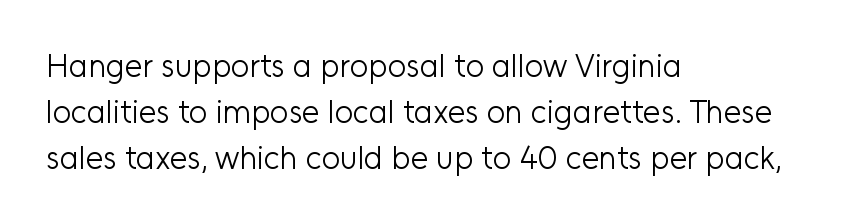
Standard letterfit; no display-style spreading of the glyphs. On a weight scale, this lands at 450 or below. The glyphs in this specimen are sans serif. Each letter keeps its own natural width here, so spacing adapts to shape. The glyphs are unaccompanied by any horizontal stroke below them.
